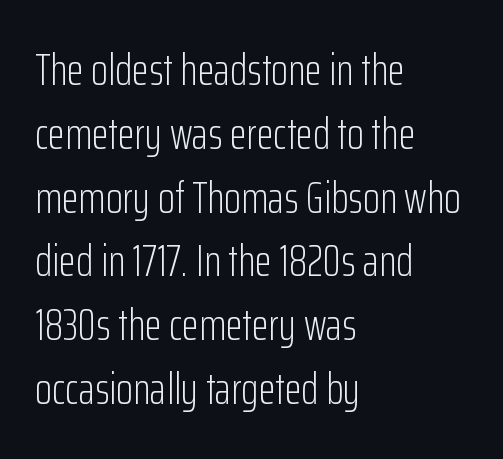
Q: Is the text bold? A: No.
Q: Is the text italic (slanted)? A: No, it is upright.
Q: Is the typeface a serif or a sans-serif typeface? A: Sans-serif.
Q: Is the text underlined? A: No.
Q: How is the paragraph aligned? A: Left-aligned.
Q: Is the spacing between letters normal or unusually wide? A: Normal.
Q: Is the spacing between lines tight, normal or loose? A: Normal.
Q: Width (condensed, normal, or wide)? A: Condensed.
Q: Stroke contrast? A: Low.
Q: x-height? A: Medium.
Q: Monospaced? A: No.
